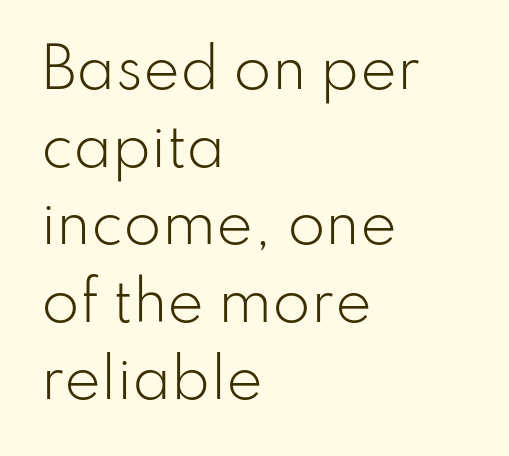
The image shows 55 px light sans-serif type, upright; set left-aligned, normal line spacing (1.41x), normal letter spacing, not underlined; low stroke contrast and a small x-height.
